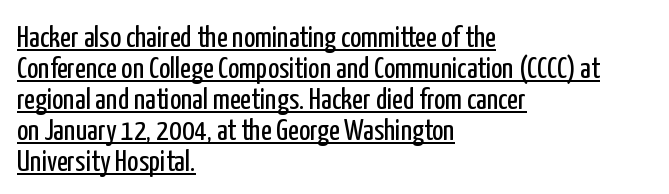
{"serif": "no", "italic": "no", "bold": "no", "weight": "regular", "width": "condensed", "stroke_contrast": "low", "x_height": "medium", "monospaced": "no", "underline": "yes", "align": "left", "line_spacing": "tight", "line_spacing_ratio": 1.03, "letter_spacing": "normal", "letter_spacing_em": 0.0, "glyph_px": 30}
